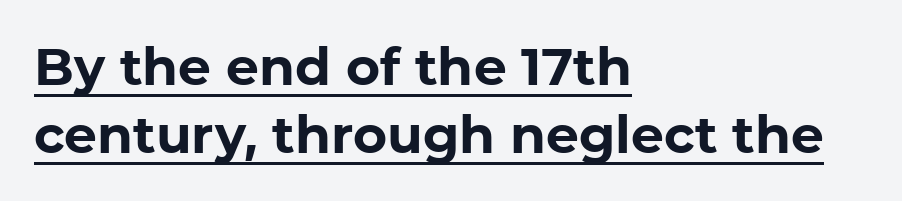
Q: Is the text bold? A: Yes.
Q: Is the text italic (slanted)? A: No, it is upright.
Q: Is the typeface a serif or a sans-serif typeface? A: Sans-serif.
Q: Is the text underlined? A: Yes.
Q: How is the paragraph aligned? A: Left-aligned.
Q: Is the spacing between letters normal or unusually wide? A: Normal.
Q: Is the spacing between lines tight, normal or loose? A: Normal.
Q: Width (condensed, normal, or wide)? A: Normal.
Q: Stroke contrast? A: Low.
Q: x-height? A: Medium.
Q: Monospaced? A: No.
